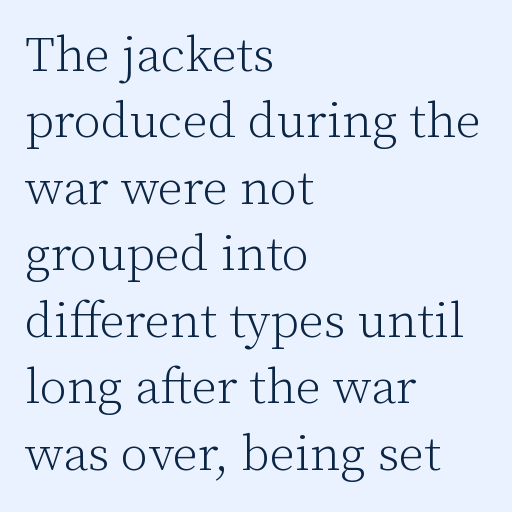
{"serif": "yes", "italic": "no", "bold": "no", "weight": "light", "width": "normal", "stroke_contrast": "low", "x_height": "medium", "monospaced": "no", "underline": "no", "align": "left", "line_spacing": "normal", "line_spacing_ratio": 1.33, "letter_spacing": "normal", "letter_spacing_em": 0.0, "glyph_px": 50}
